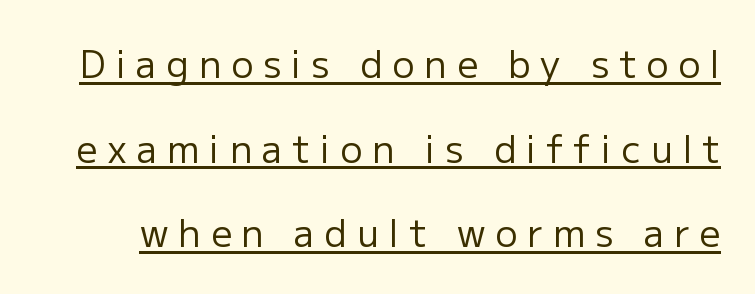
Q: Is the text bold? A: No.
Q: Is the text italic (slanted)? A: No, it is upright.
Q: Is the typeface a serif or a sans-serif typeface? A: Sans-serif.
Q: Is the text underlined? A: Yes.
Q: Is the spacing between letters normal or unusually wide? A: Unusually wide.
Q: Is the spacing between lines tight, normal or loose? A: Loose.
Q: Width (condensed, normal, or wide)? A: Normal.
Q: Stroke contrast? A: Low.
Q: x-height? A: Medium.
Q: Monospaced? A: No.
